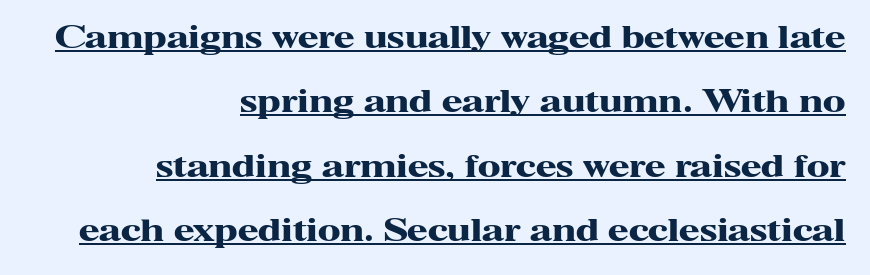
The image shows 30 px heavy, wide serif type, upright; set right-aligned, loose line spacing (2.15x), normal letter spacing, underlined; high stroke contrast and a medium x-height.
